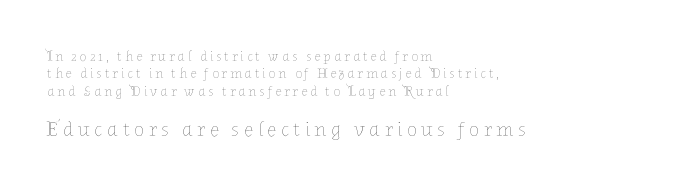
The passage shown has open, widely tracked lettering throughout. The lettering holds an erect, upright posture throughout. The rag falls on the right side of this text block. The letters in the lower block stand taller than those in the block above.
